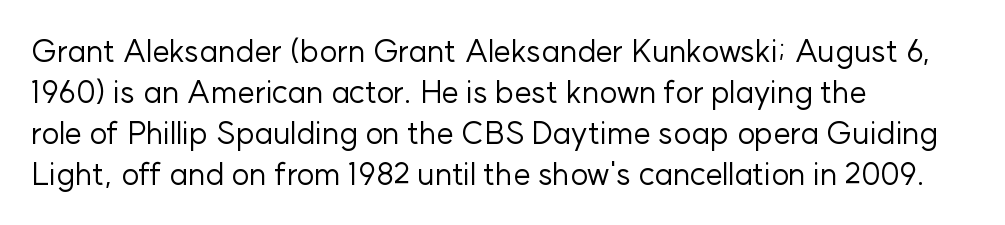
Vertical stems look standard width or narrower in stroke. Spacing verdict: proportional, widths tailored to each character. What stands out about the letter spacing? Nothing — it is the standard amount. This rendering employs a face without finishing strokes, i.e., a sans-serif. The string is rendered with underlining switched off.
